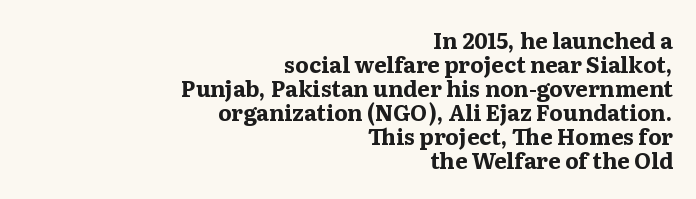
Compared with an ordinary text face, these strokes are far heavier — a full bold. Vertically, the passage feels compressed, each row crowding the next. Descenders are the only things crossing below the line. Is there any slant? The stems are plumb.
